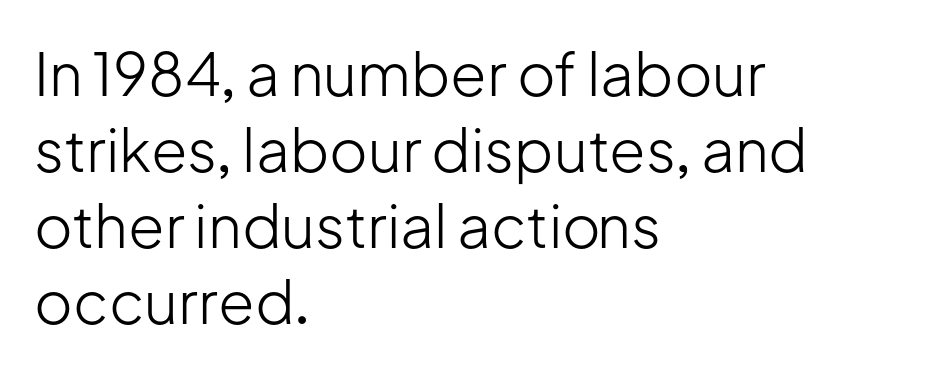
Here the glyphs are tracked normally, forming tight word shapes. No heavy texture on the line: the type isn't bold. Each row of text sits above clean, open space. This sample is left-justified, so line endings fall wherever the words run out. The face used here is proportionally spaced, like ordinary book or web type. Classification — sans serif.
